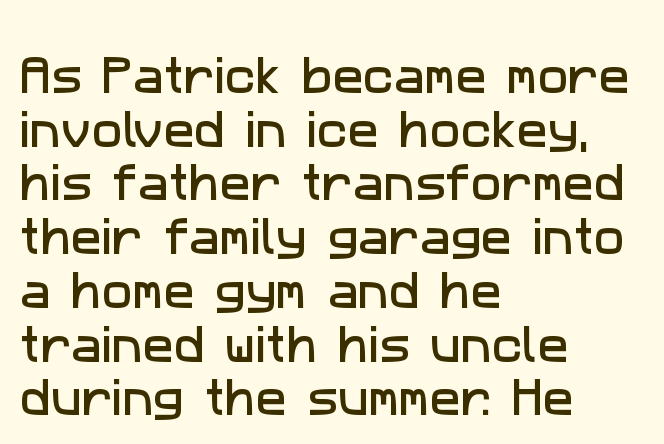
{"serif": "no", "width": "normal", "stroke_contrast": "low", "x_height": "medium", "monospaced": "no", "underline": "no", "align": "left", "line_spacing": "normal", "line_spacing_ratio": 1.31, "letter_spacing": "normal", "letter_spacing_em": 0.0, "glyph_px": 41}
